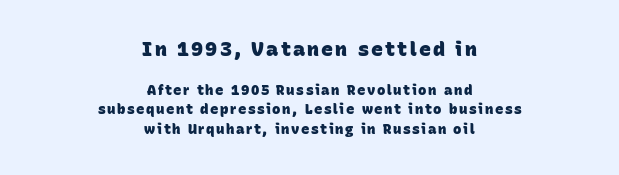
{"bold": "yes", "underline": "no", "align": "center", "line_spacing": "normal", "line_spacing_ratio": 1.39, "larger_block": "first", "size_ratio": 1.43, "glyph_px": 20}
